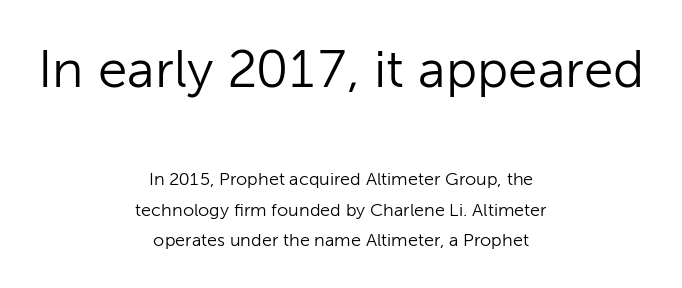
Q: Is the text bold? A: No.
Q: Is the text italic (slanted)? A: No, it is upright.
Q: Is the typeface a serif or a sans-serif typeface? A: Sans-serif.
Q: Is the text underlined? A: No.
Q: How is the paragraph aligned? A: Centered.
Q: Is the spacing between letters normal or unusually wide? A: Normal.
Q: Is the spacing between lines tight, normal or loose? A: Normal.
Q: Which block of text is set in a larger size, the first (top) or the second (bottom)? A: The first (top) one.
Q: Width (condensed, normal, or wide)? A: Normal.
Q: Stroke contrast? A: Low.
Q: x-height? A: Medium.
Q: Monospaced? A: No.
